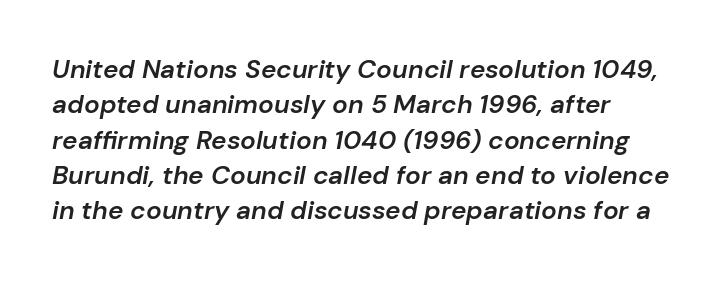
Q: Is the text bold? A: Semi-bold.
Q: Is the text italic (slanted)? A: Yes, it leans right by about 10 degrees.
Q: Is the text underlined? A: No.
Q: Is the spacing between letters normal or unusually wide? A: Normal.
Q: Is the spacing between lines tight, normal or loose? A: Normal.
